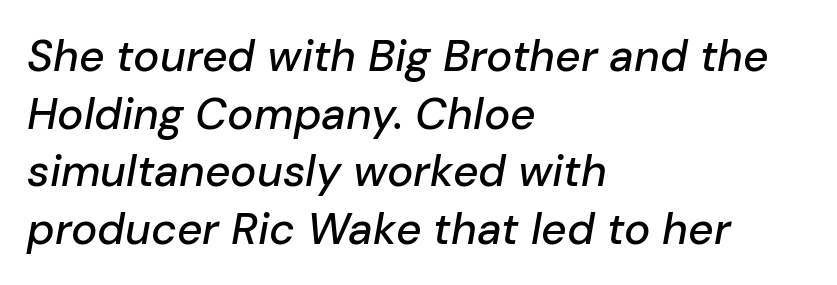
Q: Is the text italic (slanted)? A: Yes, it leans right by about 10 degrees.
Q: Is the text underlined? A: No.
Q: How is the paragraph aligned? A: Left-aligned.
Q: Is the spacing between letters normal or unusually wide? A: Normal.
Q: Is the spacing between lines tight, normal or loose? A: Normal.
Q: Width (condensed, normal, or wide)? A: Normal.
Q: Stroke contrast? A: Low.
Q: x-height? A: Medium.
Q: Monospaced? A: No.
